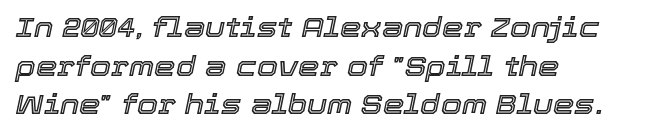
The image shows 27 px text type, italic (leaning right); set left-aligned, normal line spacing (1.43x), normal letter spacing, not underlined.
